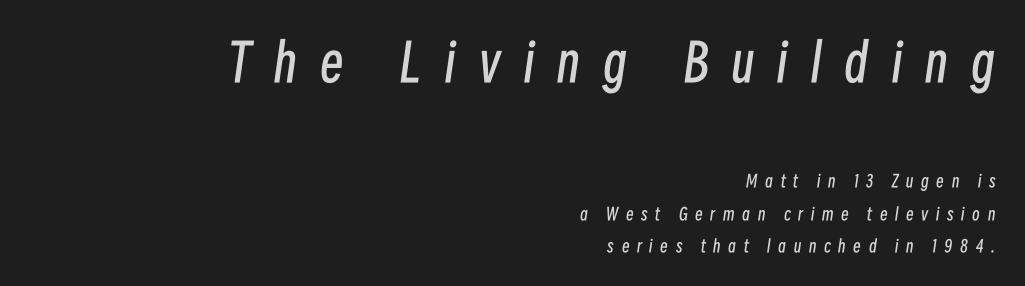
This rendering features lettering with no underline. The letters look calm and open, with moderate or lighter stems. The specimen reads as italic at a glance. The letters are spread apart with noticeably loose tracking. Notice how the passage keeps a crisp vertical edge on the right only.
